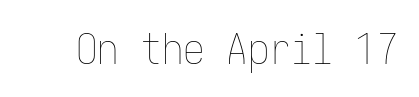
The image shows 43 px thin, condensed type, upright; set normal letter spacing, not underlined; low stroke contrast and a medium x-height.
